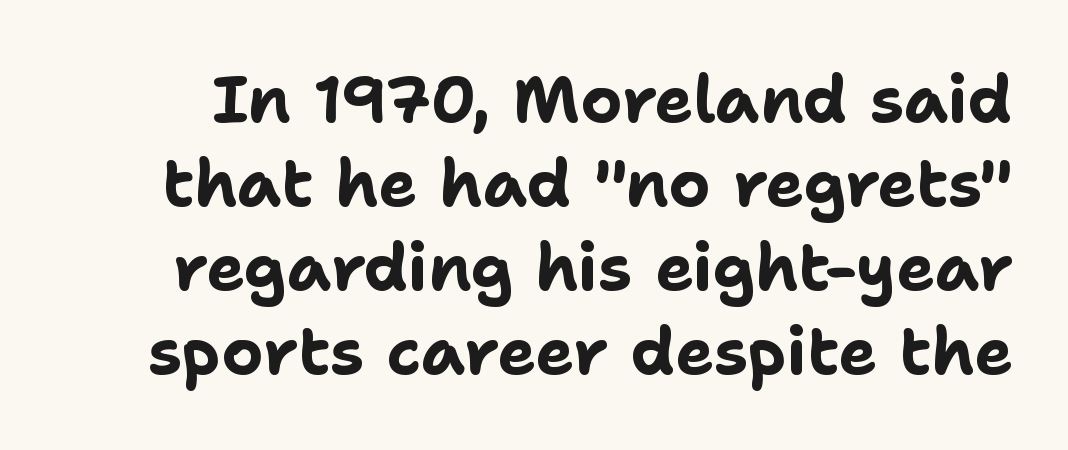
{"serif": "no", "italic": "no", "bold": "yes", "weight": "bold", "width": "normal", "stroke_contrast": "low", "x_height": "medium", "monospaced": "no", "underline": "no", "line_spacing": "normal", "line_spacing_ratio": 1.29, "letter_spacing": "normal", "letter_spacing_em": 0.0, "glyph_px": 65}
